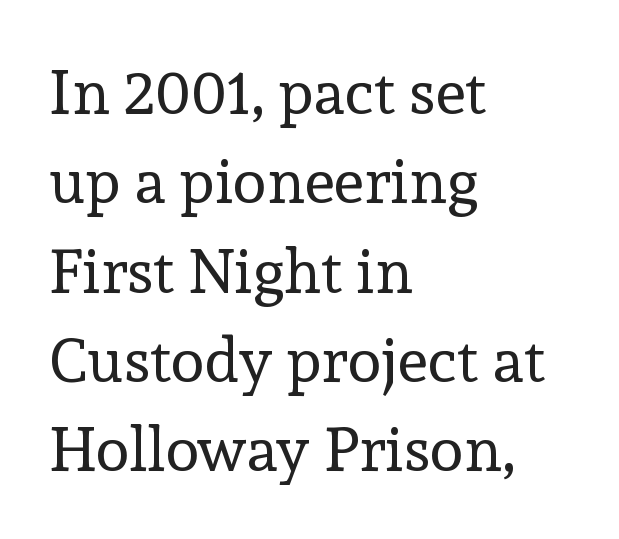
{"serif": "yes", "italic": "no", "bold": "no", "weight": "regular", "width": "normal", "x_height": "medium", "monospaced": "no", "underline": "no", "align": "left", "line_spacing": "normal", "line_spacing_ratio": 1.44, "letter_spacing": "normal", "letter_spacing_em": 0.0, "glyph_px": 62}
